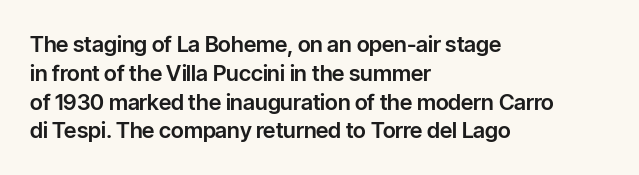
Descender tails drop into unmarked territory. Horizontal alignment here is leftward, the default for most running prose. Does extra space separate the letters? No, they use regular spacing. Upright lettering throughout. Evenly set lines give the paragraph a standard silhouette.
